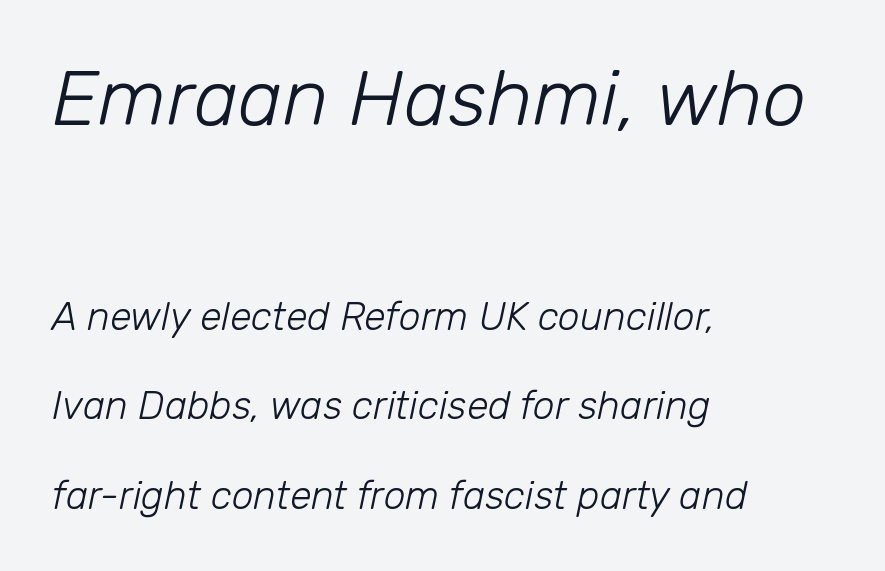
The paragraph shown leans on its left margin. Unbolded letterforms with no extra heft. Anything drawn beneath the words? Only blank space. The initial chunk of copy outweighs the following chunk in type size. Characters are canted at an angle relative to the baseline's perpendicular.
